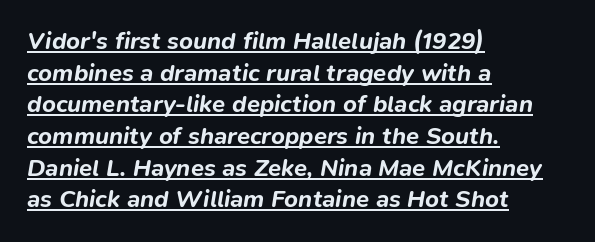
{"italic": "yes", "lean": "right", "slant_degrees": 9, "bold": "yes", "underline": "yes", "align": "left", "line_spacing": "normal", "line_spacing_ratio": 1.32, "letter_spacing": "normal", "letter_spacing_em": 0.0, "glyph_px": 24}
